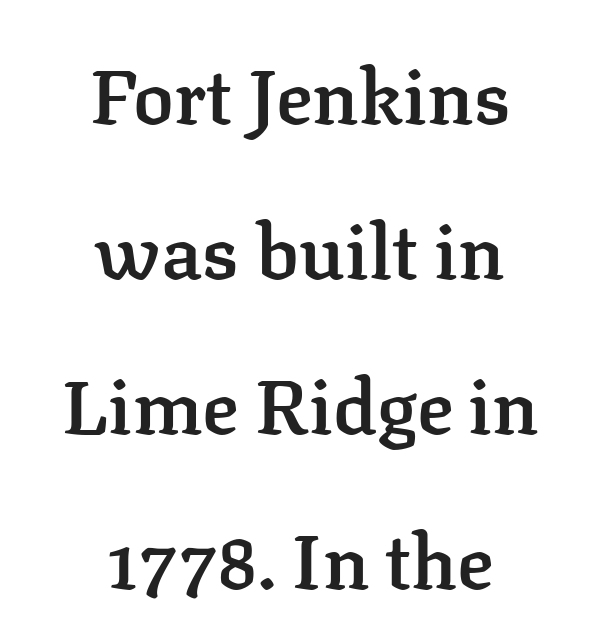
Just letters on the line, the space beneath them empty. The type family on display is of the serif kind. The rendering uses natural spacing where letterforms have individual widths. A bit beefed up — I'd call it semibold rather than bold.
